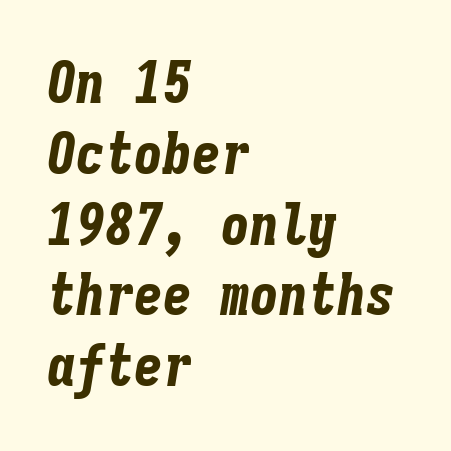
The image shows 58 px bold, condensed type, italic (leaning right), monospaced; set left-aligned, line spacing 1.22x, normal letter spacing, not underlined; low stroke contrast and a medium x-height.
